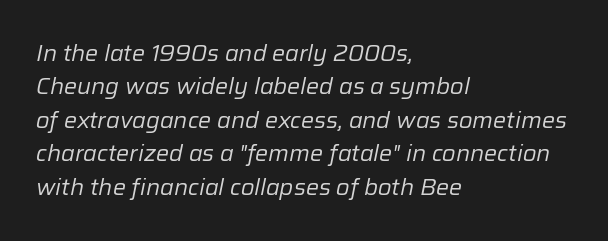
The image shows 22 px text type, italic (leaning right); set left-aligned, normal line spacing (1.52x), normal letter spacing, not underlined.
